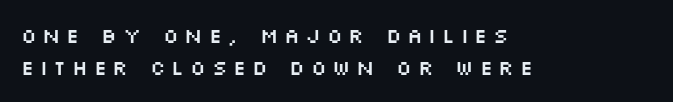
Q: Is the text italic (slanted)? A: No, it is upright.
Q: Is the text underlined? A: No.
Q: How is the paragraph aligned? A: Left-aligned.
Q: Is the spacing between letters normal or unusually wide? A: Unusually wide.
Q: Is the spacing between lines tight, normal or loose? A: Normal.
